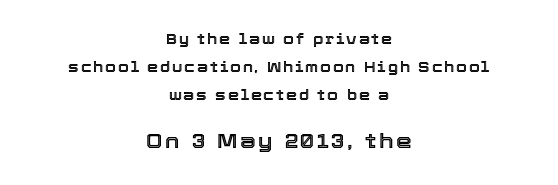
Q: Is the text italic (slanted)? A: No, it is upright.
Q: Is the text underlined? A: No.
Q: How is the paragraph aligned? A: Centered.
Q: Is the spacing between lines tight, normal or loose? A: Loose.
Q: Which block of text is set in a larger size, the first (top) or the second (bottom)? A: The second (bottom) one.
